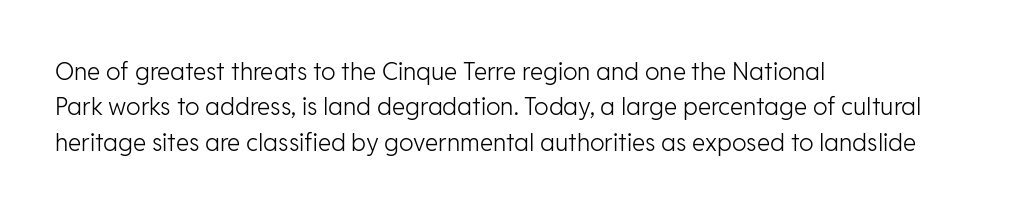
Q: Is the text bold? A: No.
Q: Is the text italic (slanted)? A: No, it is upright.
Q: Is the text underlined? A: No.
Q: How is the paragraph aligned? A: Left-aligned.
Q: Is the spacing between letters normal or unusually wide? A: Normal.
Q: Is the spacing between lines tight, normal or loose? A: Normal.
